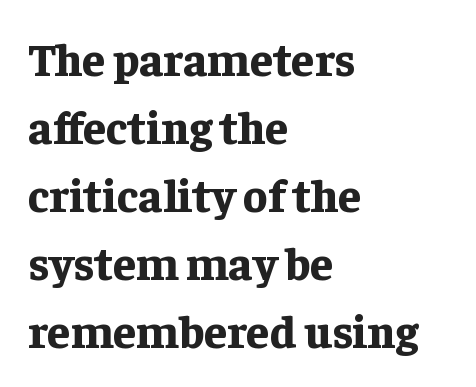
Horizontally, the lines are justified to the leading edge only. The type family on display is of the serif kind. Normally led — the rows are evenly, conventionally spaced. Rule under the text: the space is simply empty.
